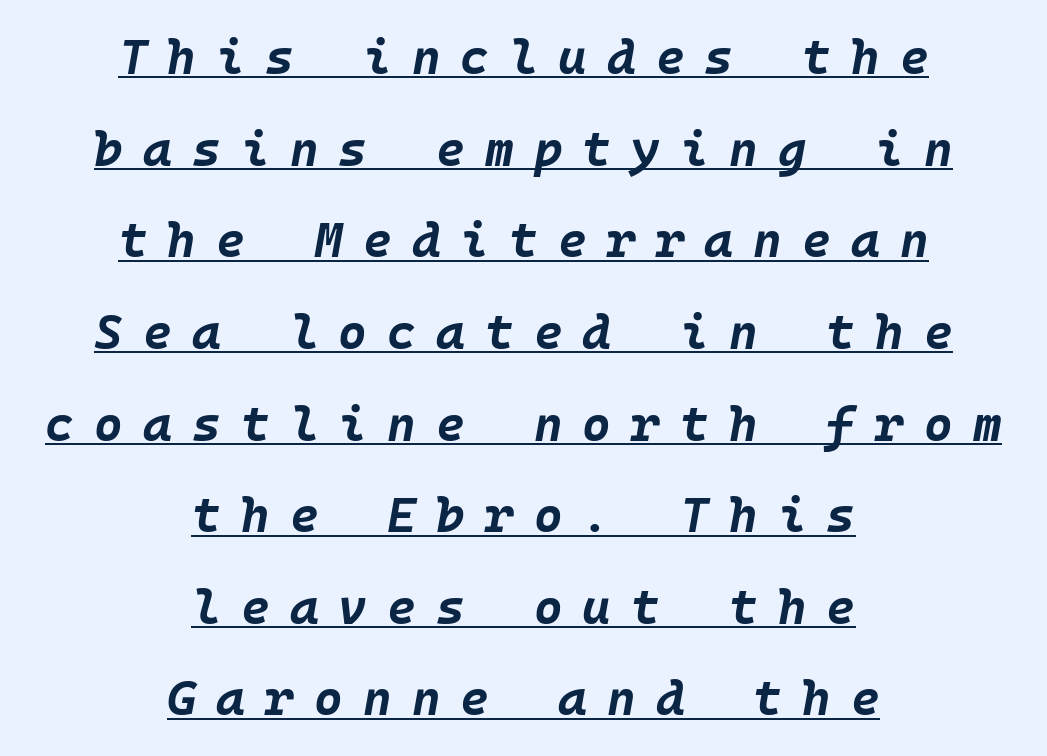
The image shows 49 px bold type, italic (leaning right); set centered, line spacing 1.87x, unusually wide letter spacing (+0.41 em), underlined; low stroke contrast and a large x-height.
